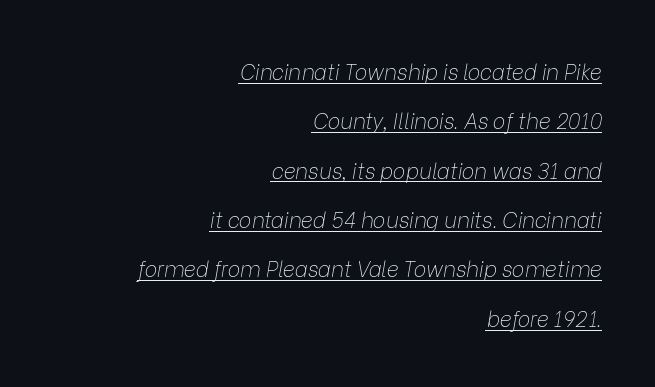
{"italic": "yes", "lean": "right", "slant_degrees": 9, "bold": "no", "underline": "yes", "align": "right", "line_spacing": "loose", "line_spacing_ratio": 2.35, "letter_spacing": "normal", "letter_spacing_em": 0.0, "glyph_px": 21}
